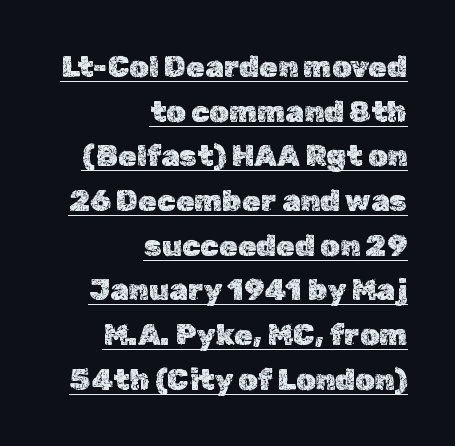
{"italic": "no", "width": "normal", "x_height": "medium", "monospaced": "no", "underline": "yes", "align": "right", "line_spacing": "normal", "line_spacing_ratio": 1.49, "letter_spacing": "normal", "letter_spacing_em": 0.0, "glyph_px": 30}
